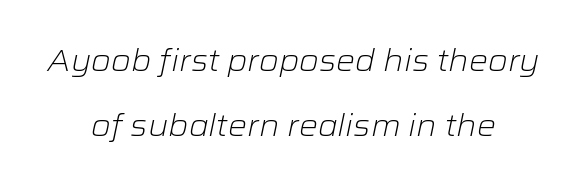
Varying glyph widths throughout — classic text-font behaviour. The rendering positions every line midway between the sides. The strip under each line holds only bare page. If you drew a line through each stem, it would be angled. Default kerning and tracking; the words read as compact shapes.
